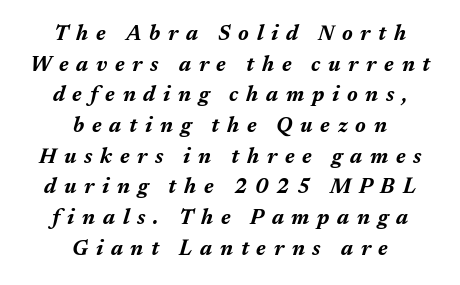
The typesetting leans heavy: a genuine bold. Plain, unruled lines of type. What stands out about the letter spacing? Its width — letters are far apart. This rendering uses center alignment, leaving both contours irregular but symmetric. The glyphs look as if they've been sheared to an angle.
